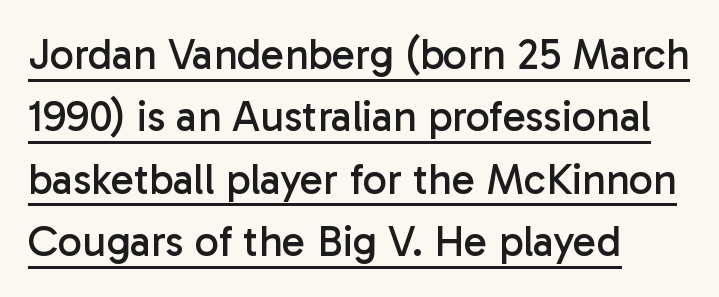
The image shows 43 px regular-weight sans-serif type, upright; set left-aligned, normal line spacing (1.45x), normal letter spacing, underlined; low stroke contrast and a medium x-height.
